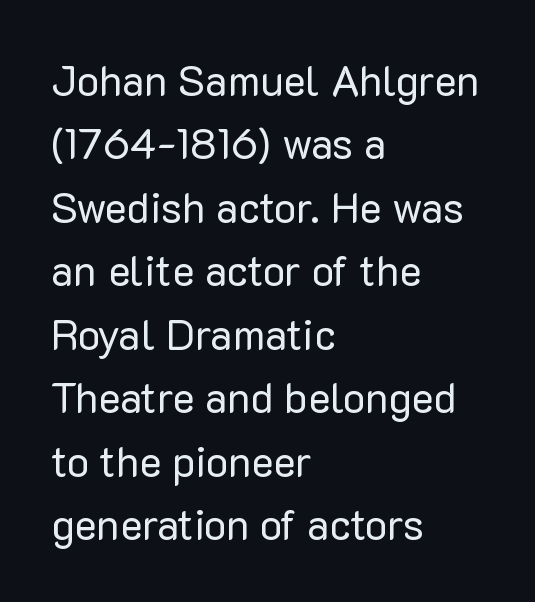
The image shows 42 px regular-weight sans-serif type, upright; set left-aligned, normal line spacing (1.51x), normal letter spacing, not underlined; low stroke contrast and a medium x-height.
